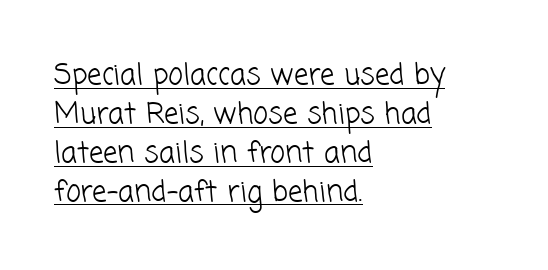
{"serif": "no", "bold": "no", "weight": "light", "width": "normal", "stroke_contrast": "low", "x_height": "medium", "monospaced": "no", "underline": "yes", "align": "left", "line_spacing": "normal", "line_spacing_ratio": 1.34, "letter_spacing": "normal", "letter_spacing_em": 0.0, "glyph_px": 29}
